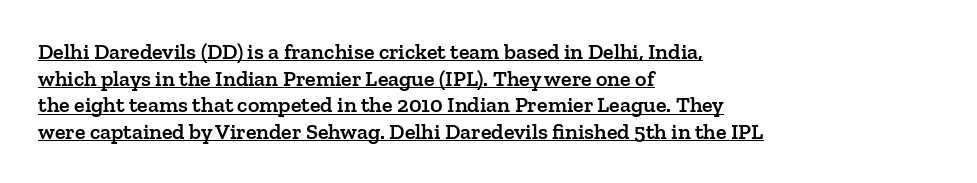
Q: Is the text bold? A: Semi-bold.
Q: Is the text italic (slanted)? A: No, it is upright.
Q: Is the text underlined? A: Yes.
Q: How is the paragraph aligned? A: Left-aligned.
Q: Is the spacing between letters normal or unusually wide? A: Normal.
